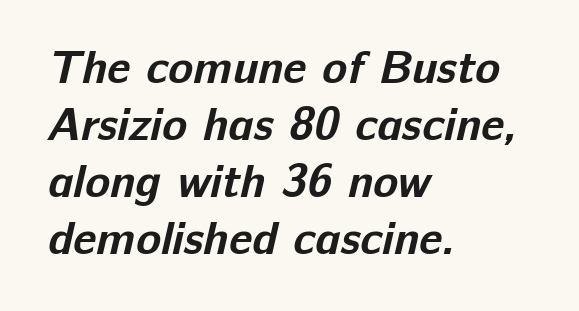
Q: Is the text bold? A: Yes.
Q: Is the typeface a serif or a sans-serif typeface? A: Sans-serif.
Q: Is the text underlined? A: No.
Q: How is the paragraph aligned? A: Left-aligned.
Q: Is the spacing between letters normal or unusually wide? A: Normal.
Q: Width (condensed, normal, or wide)? A: Normal.
Q: Stroke contrast? A: Low.
Q: x-height? A: Medium.
Q: Monospaced? A: No.
